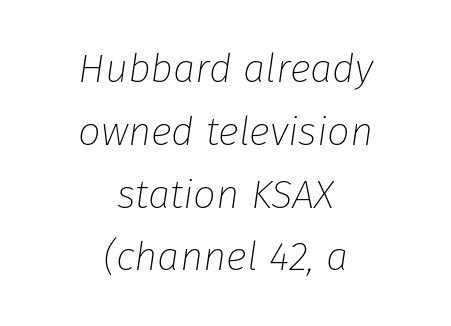
{"italic": "yes", "lean": "right", "slant_degrees": 8, "bold": "no", "weight": "thin", "width": "normal", "stroke_contrast": "low", "x_height": "medium", "monospaced": "no", "underline": "no", "align": "center", "line_spacing": "normal", "line_spacing_ratio": 1.57, "letter_spacing": "normal", "letter_spacing_em": 0.0, "glyph_px": 40}
